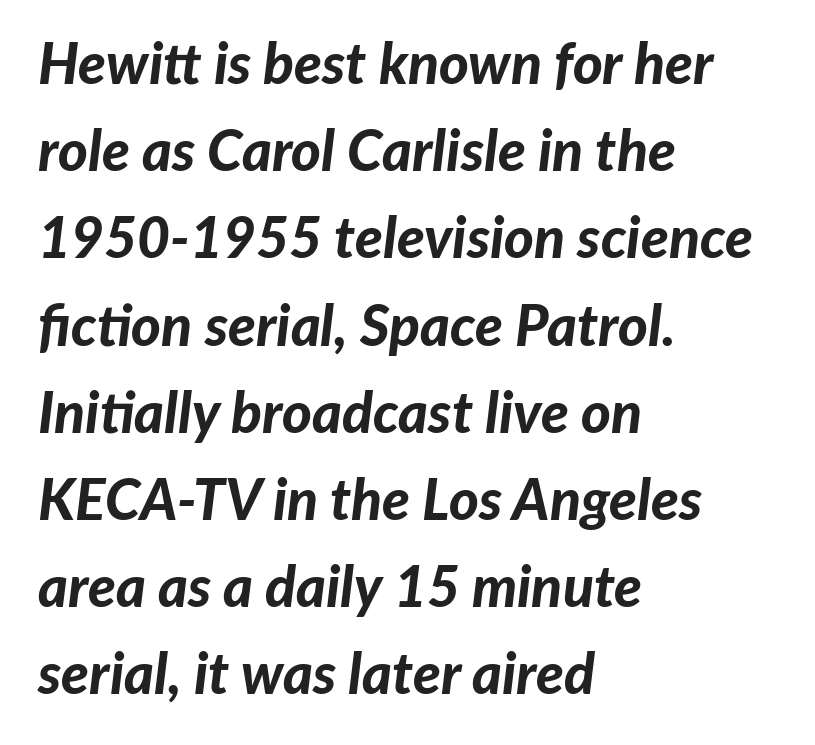
{"italic": "yes", "lean": "right", "slant_degrees": 7, "bold": "yes", "weight": "bold", "width": "normal", "stroke_contrast": "low", "x_height": "medium", "monospaced": "no", "underline": "no", "align": "left", "line_spacing": "normal", "line_spacing_ratio": 1.53, "letter_spacing": "normal", "letter_spacing_em": 0.0, "glyph_px": 57}
